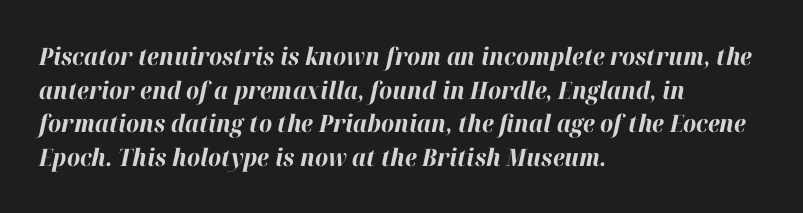
The font is running at its bold setting. In terms of letterspacing, this is plain default setting. Glance below the letters and you will spot only blank space. Teacher's note: observe the even left margin — that is flush-left alignment. The lines sit at an ordinary, default distance from one another. Quick note: italic.
